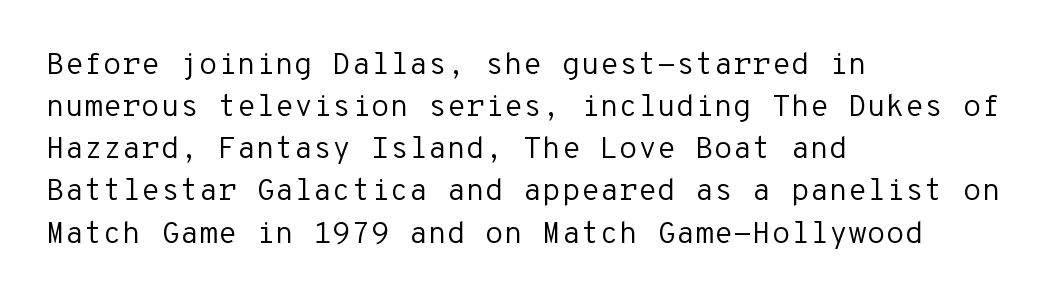
Weight: regular or lighter. Glyph-to-glyph distance matches everyday printed text. The characters display no serif detailing; their extremities are plain. These lines were composed using upright roman letters. Compared with typical paragraphs, the rows here are spaced about the same.
